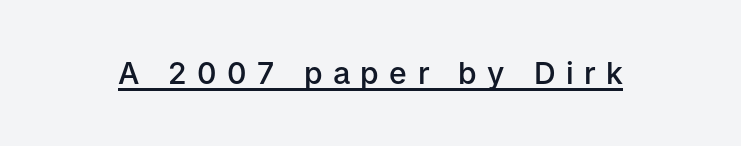
Q: Is the text bold? A: Semi-bold.
Q: Is the text italic (slanted)? A: No, it is upright.
Q: Is the typeface a serif or a sans-serif typeface? A: Sans-serif.
Q: Is the text underlined? A: Yes.
Q: Is the spacing between letters normal or unusually wide? A: Unusually wide.
Q: Width (condensed, normal, or wide)? A: Normal.
Q: Stroke contrast? A: Low.
Q: x-height? A: Medium.
Q: Monospaced? A: No.
